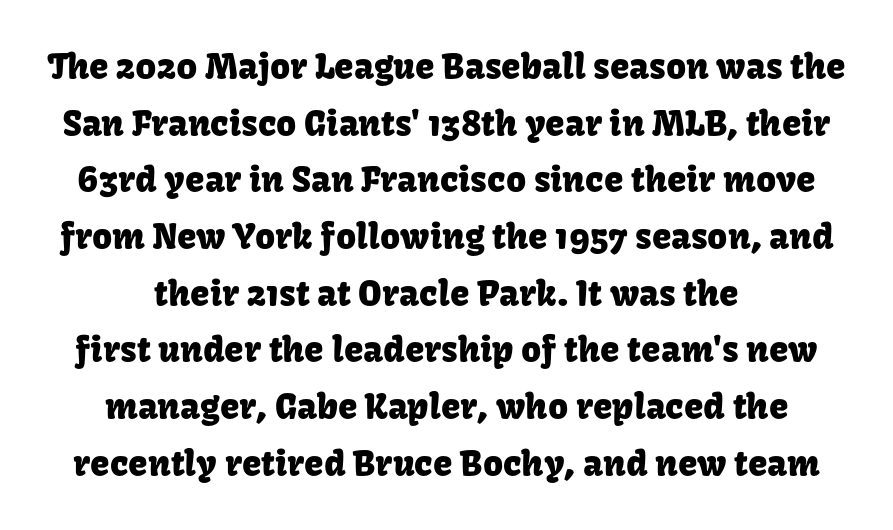
The image shows 35 px sans-serif type, upright; set centered, normal line spacing (1.62x), normal letter spacing, not underlined; low stroke contrast and a medium x-height.
